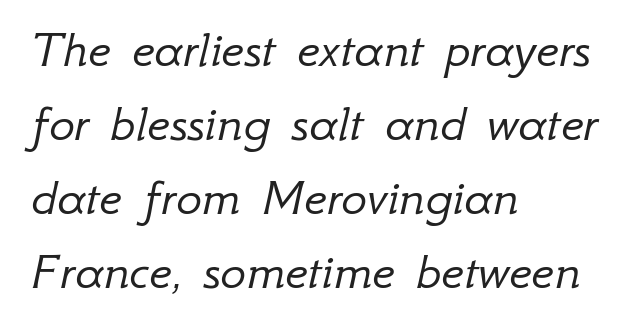
{"italic": "yes", "lean": "right", "slant_degrees": 12, "bold": "no", "weight": "light", "width": "normal", "stroke_contrast": "low", "x_height": "small", "monospaced": "no", "underline": "no", "align": "left", "line_spacing": "normal", "line_spacing_ratio": 1.37, "letter_spacing": "normal", "letter_spacing_em": 0.0, "glyph_px": 54}
